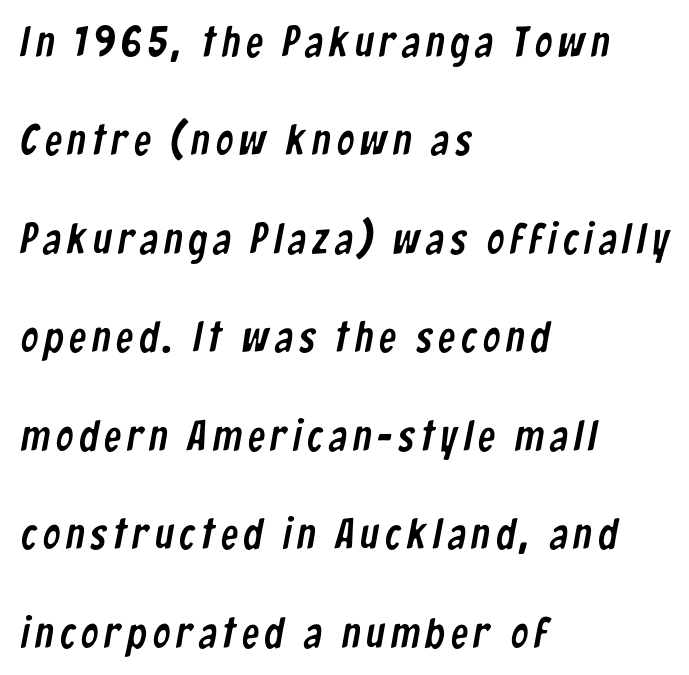
The image shows 43 px condensed sans-serif type; set left-aligned, loose line spacing (2.29x), not underlined; low stroke contrast and a medium x-height.
